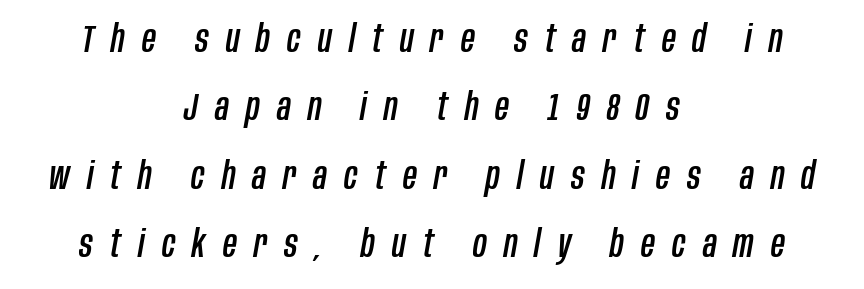
Q: Is the text italic (slanted)? A: Yes, it leans right by about 10 degrees.
Q: Is the text underlined? A: No.
Q: How is the paragraph aligned? A: Centered.
Q: Is the spacing between letters normal or unusually wide? A: Unusually wide.
Q: Width (condensed, normal, or wide)? A: Condensed.
Q: Stroke contrast? A: Low.
Q: x-height? A: Large.
Q: Monospaced? A: No.
